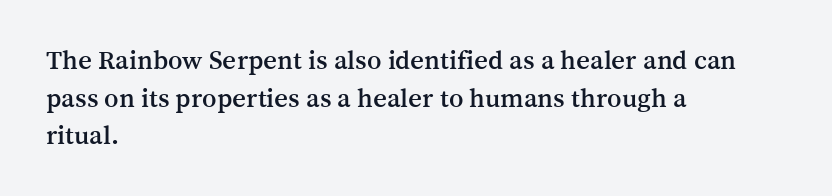
The image shows 27 px text type, upright; set left-aligned, normal line spacing (1.39x), normal letter spacing, not underlined.
